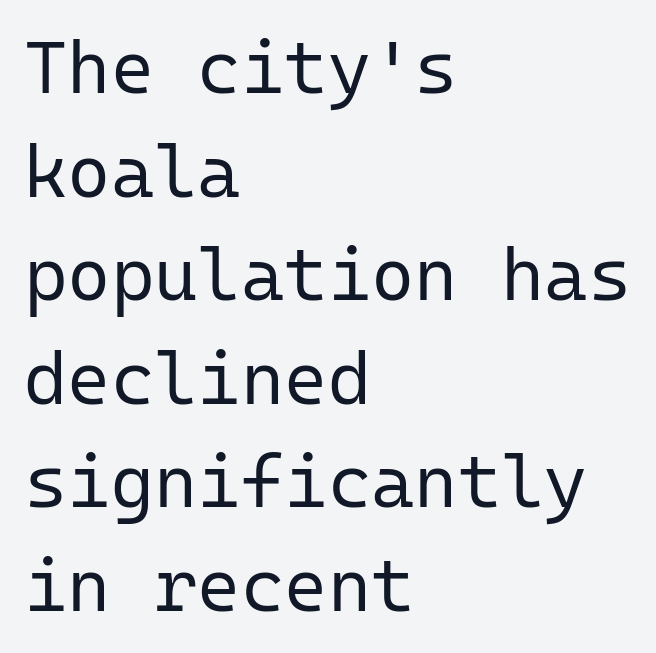
Unmarked baselines from the first word to the last. The compositor pushed each line to the left boundary. Note the uniform advance width — an 'i' takes as much space as an 'm'. The lines sit at an ordinary, default distance from one another. The weight tops out at a normal text grade. Each word holds together tightly as a unit, with standard inter-letter gaps.
